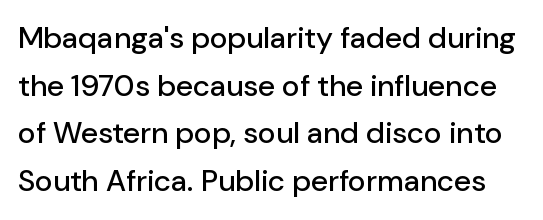
In terms of letterform style, serifs are entirely absent. Whoever set this chose a conventional vertical rhythm. Beneath every word, the page is bare. Glyph-to-glyph distance matches everyday printed text.
